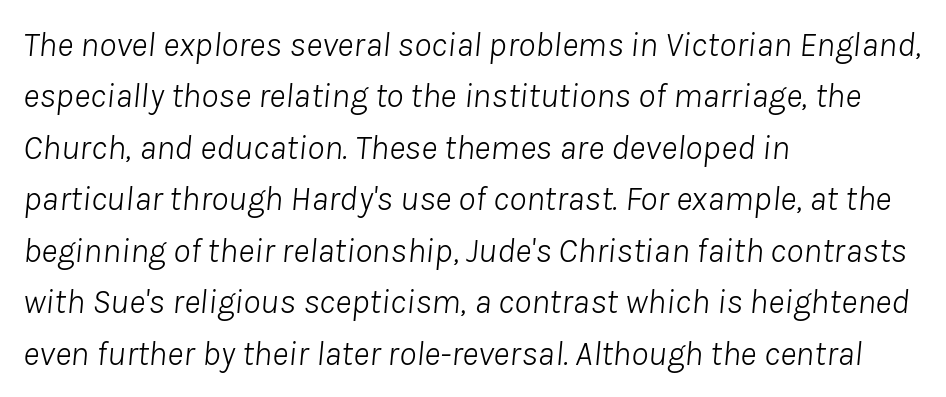
{"italic": "yes", "lean": "right", "slant_degrees": 8, "bold": "no", "weight": "light", "width": "normal", "stroke_contrast": "low", "x_height": "medium", "monospaced": "no", "underline": "no", "align": "left", "line_spacing": "normal", "line_spacing_ratio": 1.47, "letter_spacing": "normal", "letter_spacing_em": 0.0, "glyph_px": 35}
